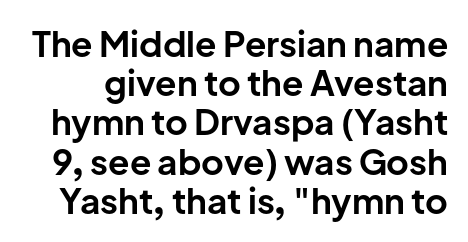
Q: Is the text bold? A: Yes.
Q: Is the text italic (slanted)? A: No, it is upright.
Q: Is the typeface a serif or a sans-serif typeface? A: Sans-serif.
Q: Is the text underlined? A: No.
Q: Is the spacing between letters normal or unusually wide? A: Normal.
Q: Is the spacing between lines tight, normal or loose? A: Tight.
Q: Width (condensed, normal, or wide)? A: Normal.
Q: Stroke contrast? A: Low.
Q: x-height? A: Medium.
Q: Monospaced? A: No.
